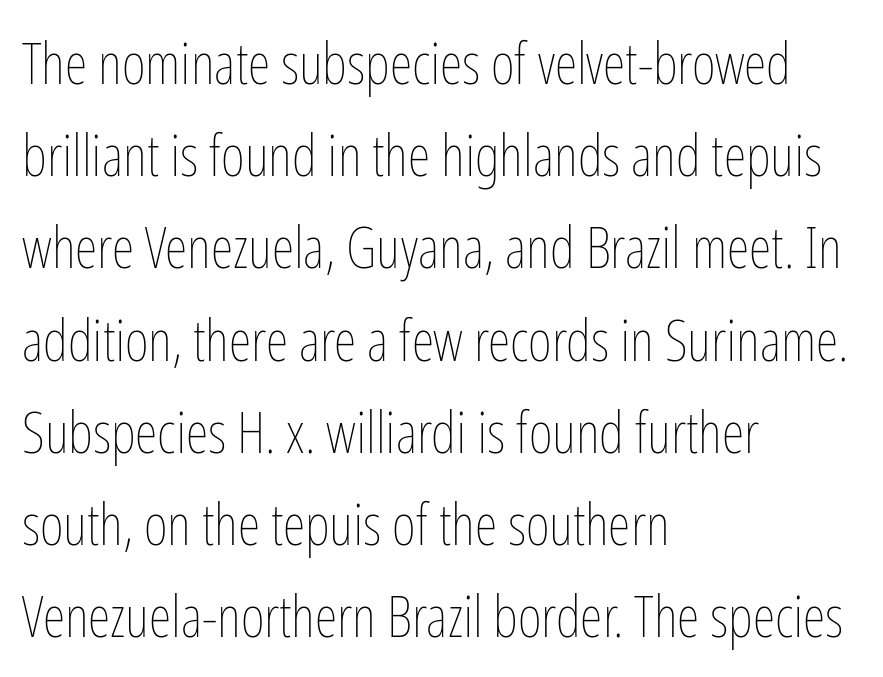
The image shows 58 px thin, condensed type, upright; set left-aligned, normal line spacing (1.59x), normal letter spacing, not underlined; low stroke contrast and a medium x-height.
